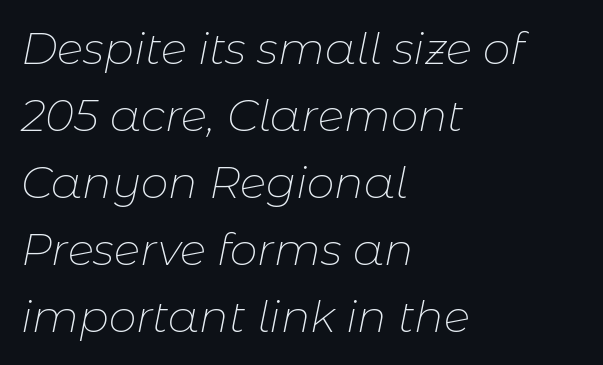
{"italic": "yes", "lean": "right", "slant_degrees": 11, "bold": "no", "weight": "thin", "width": "normal", "stroke_contrast": "low", "x_height": "medium", "monospaced": "no", "underline": "no", "align": "left", "line_spacing": "normal", "line_spacing_ratio": 1.52, "letter_spacing": "normal", "letter_spacing_em": 0.0, "glyph_px": 44}
